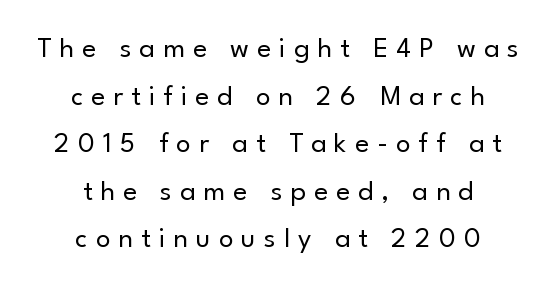
Q: Is the text bold? A: No.
Q: Is the text italic (slanted)? A: No, it is upright.
Q: Is the typeface a serif or a sans-serif typeface? A: Sans-serif.
Q: Is the text underlined? A: No.
Q: How is the paragraph aligned? A: Centered.
Q: Is the spacing between letters normal or unusually wide? A: Unusually wide.
Q: Is the spacing between lines tight, normal or loose? A: Normal.
Q: Width (condensed, normal, or wide)? A: Normal.
Q: Stroke contrast? A: Low.
Q: x-height? A: Small.
Q: Monospaced? A: No.
